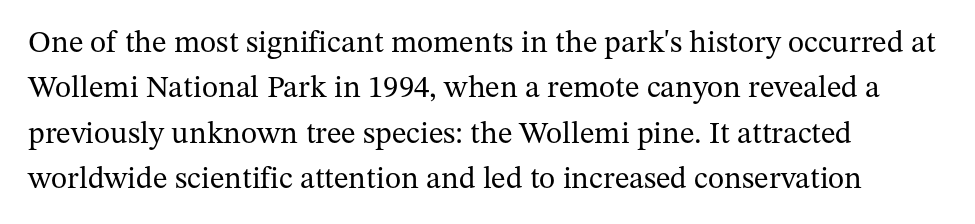
The image shows 31 px regular-weight serif type, upright; set left-aligned, normal line spacing (1.46x), normal letter spacing, not underlined; medium stroke contrast and a medium x-height.
